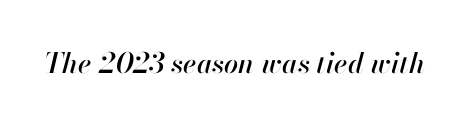
Q: Is the text italic (slanted)? A: Yes, it leans right by about 13 degrees.
Q: Is the text underlined? A: No.
Q: Is the spacing between letters normal or unusually wide? A: Normal.
Q: Width (condensed, normal, or wide)? A: Normal.
Q: Stroke contrast? A: High.
Q: x-height? A: Small.
Q: Monospaced? A: No.
